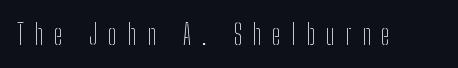
Quick note: not italic, upright. Here the designer chose a conventional face with non-uniform glyph widths. Is this a heavy cut? Hardly; it is regular or lighter. Substantial extra tracking has been applied to these lines. Nope, no serifs anywhere on these letters. Anything drawn beneath the words? Only blank space.
